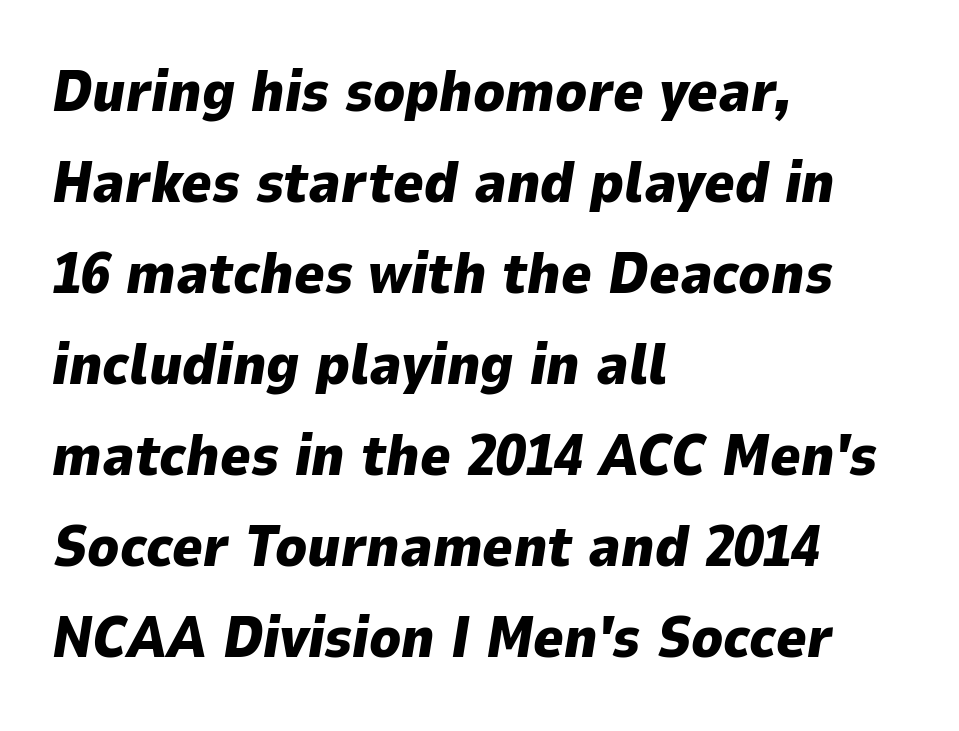
The image shows 58 px heavy type, italic (leaning right); set left-aligned, normal line spacing (1.57x), normal letter spacing, not underlined; low stroke contrast and a medium x-height.
